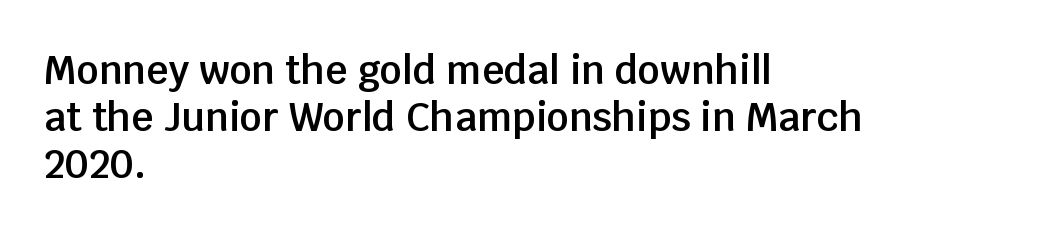
Q: Is the text bold? A: Semi-bold.
Q: Is the text italic (slanted)? A: No, it is upright.
Q: Is the typeface a serif or a sans-serif typeface? A: Sans-serif.
Q: Is the text underlined? A: No.
Q: How is the paragraph aligned? A: Left-aligned.
Q: Is the spacing between letters normal or unusually wide? A: Normal.
Q: Width (condensed, normal, or wide)? A: Normal.
Q: Stroke contrast? A: Low.
Q: x-height? A: Large.
Q: Monospaced? A: No.
